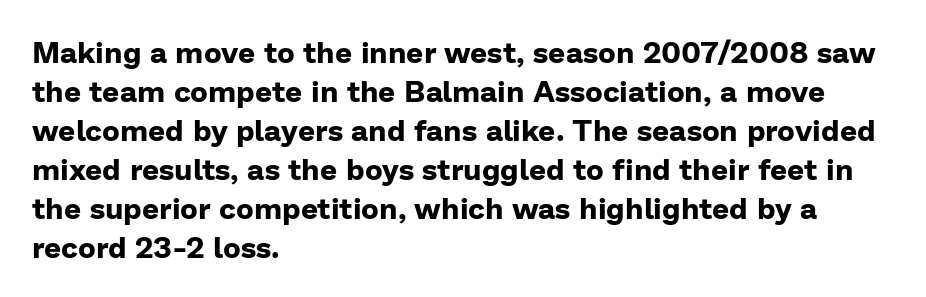
{"serif": "no", "italic": "no", "bold": "yes", "weight": "bold", "width": "normal", "stroke_contrast": "low", "x_height": "medium", "monospaced": "no", "underline": "no", "align": "left", "line_spacing": "normal", "line_spacing_ratio": 1.3, "letter_spacing": "normal", "letter_spacing_em": 0.0, "glyph_px": 30}
